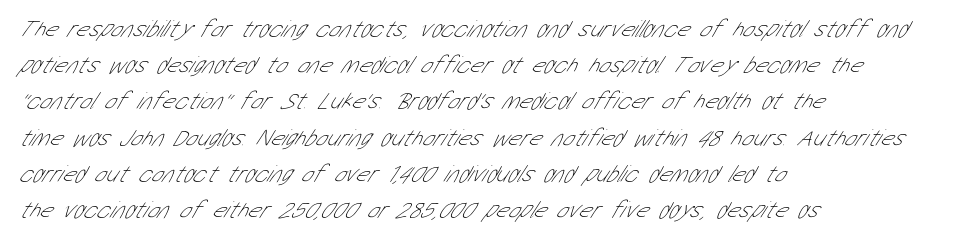
The foot of each line stays bare and open. Between one letter and the next there's only the usual sliver of space. The paragraph shown leans on its left margin. Whoever set this chose a conventional vertical rhythm. The strokes are not fattened; the text isn't bold.
